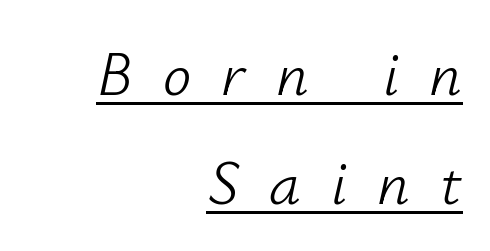
Q: Is the text bold? A: No.
Q: Is the text italic (slanted)? A: Yes, it leans right by about 12 degrees.
Q: Is the text underlined? A: Yes.
Q: How is the paragraph aligned? A: Right-aligned.
Q: Is the spacing between letters normal or unusually wide? A: Unusually wide.
Q: Width (condensed, normal, or wide)? A: Normal.
Q: Stroke contrast? A: Low.
Q: x-height? A: Small.
Q: Monospaced? A: No.
